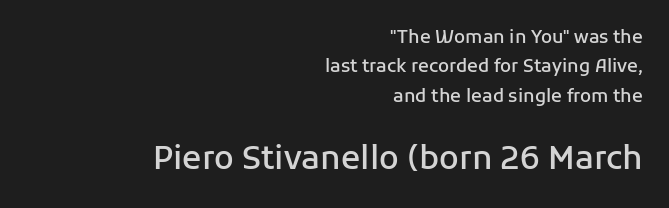
Q: Is the text bold? A: Semi-bold.
Q: Is the text italic (slanted)? A: No, it is upright.
Q: Is the typeface a serif or a sans-serif typeface? A: Sans-serif.
Q: Is the text underlined? A: No.
Q: How is the paragraph aligned? A: Right-aligned.
Q: Is the spacing between letters normal or unusually wide? A: Normal.
Q: Is the spacing between lines tight, normal or loose? A: Normal.
Q: Which block of text is set in a larger size, the first (top) or the second (bottom)? A: The second (bottom) one.
Q: Width (condensed, normal, or wide)? A: Normal.
Q: Stroke contrast? A: Low.
Q: x-height? A: Medium.
Q: Monospaced? A: No.
